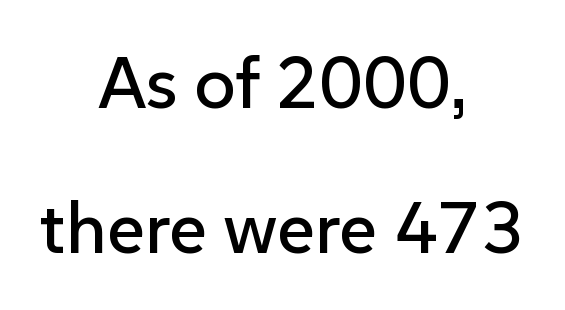
{"serif": "no", "italic": "no", "width": "normal", "stroke_contrast": "low", "x_height": "medium", "monospaced": "no", "underline": "no", "align": "center", "line_spacing": "loose", "line_spacing_ratio": 1.98, "letter_spacing": "normal", "letter_spacing_em": 0.0, "glyph_px": 73}
